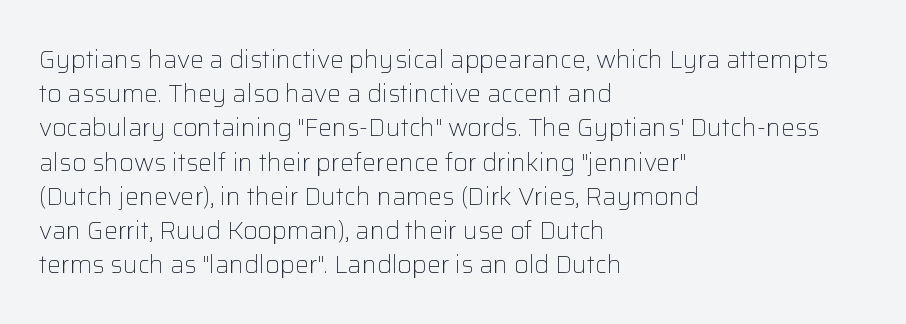
Q: Is the text bold? A: No.
Q: Is the text italic (slanted)? A: No, it is upright.
Q: Is the text underlined? A: No.
Q: How is the paragraph aligned? A: Left-aligned.
Q: Is the spacing between letters normal or unusually wide? A: Normal.
Q: Is the spacing between lines tight, normal or loose? A: Normal.
